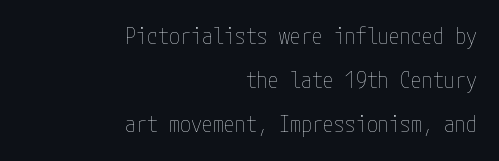
The image shows 22 px text type, upright; set right-aligned, loose line spacing (2.01x), normal letter spacing, not underlined.
